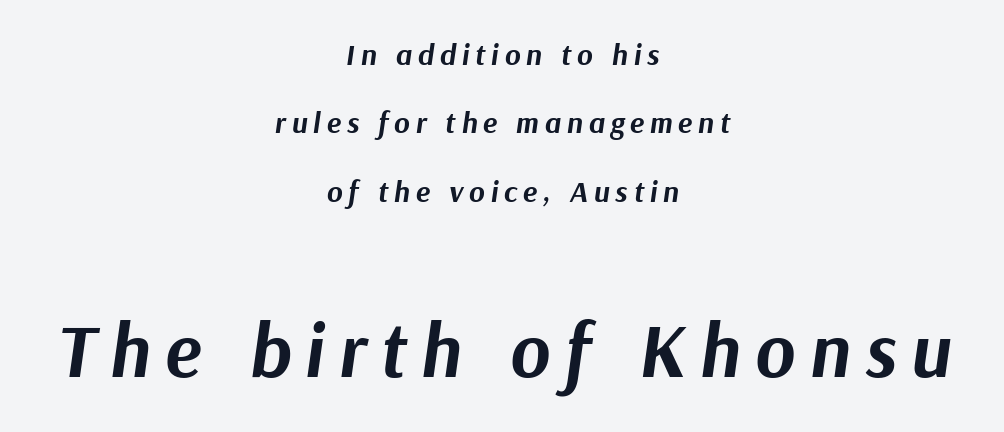
The image shows 76 px bold type, italic (leaning right); set centered, loose line spacing (2.28x), not underlined; the second (bottom) block is 2.53x larger; medium stroke contrast and a medium x-height.
